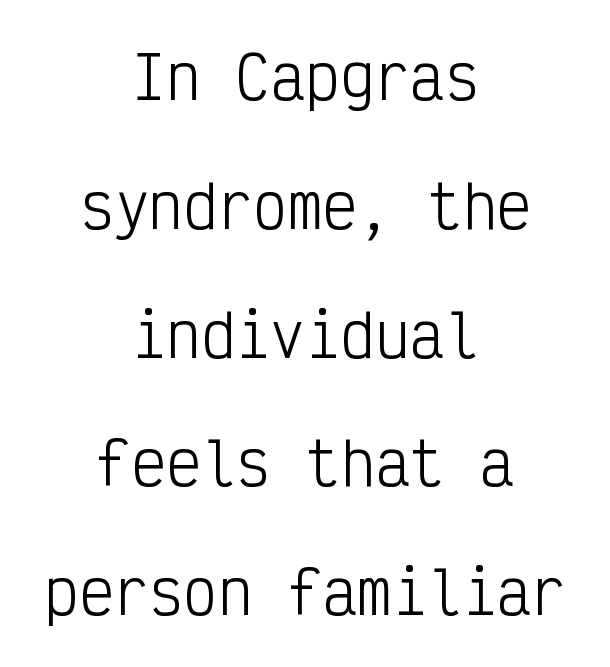
{"serif": "no", "italic": "no", "bold": "no", "weight": "light", "width": "condensed", "stroke_contrast": "low", "x_height": "medium", "monospaced": "yes", "underline": "no", "align": "center", "line_spacing": "loose", "line_spacing_ratio": 2.22, "letter_spacing": "normal", "letter_spacing_em": 0.0, "glyph_px": 58}
